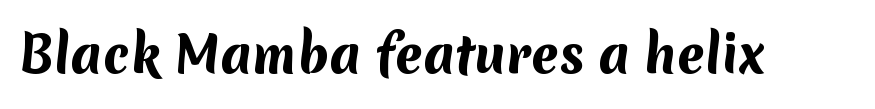
{"serif": "no", "bold": "yes", "weight": "bold", "width": "normal", "stroke_contrast": "medium", "x_height": "medium", "monospaced": "no", "underline": "no", "letter_spacing": "normal", "letter_spacing_em": 0.0, "glyph_px": 49}
